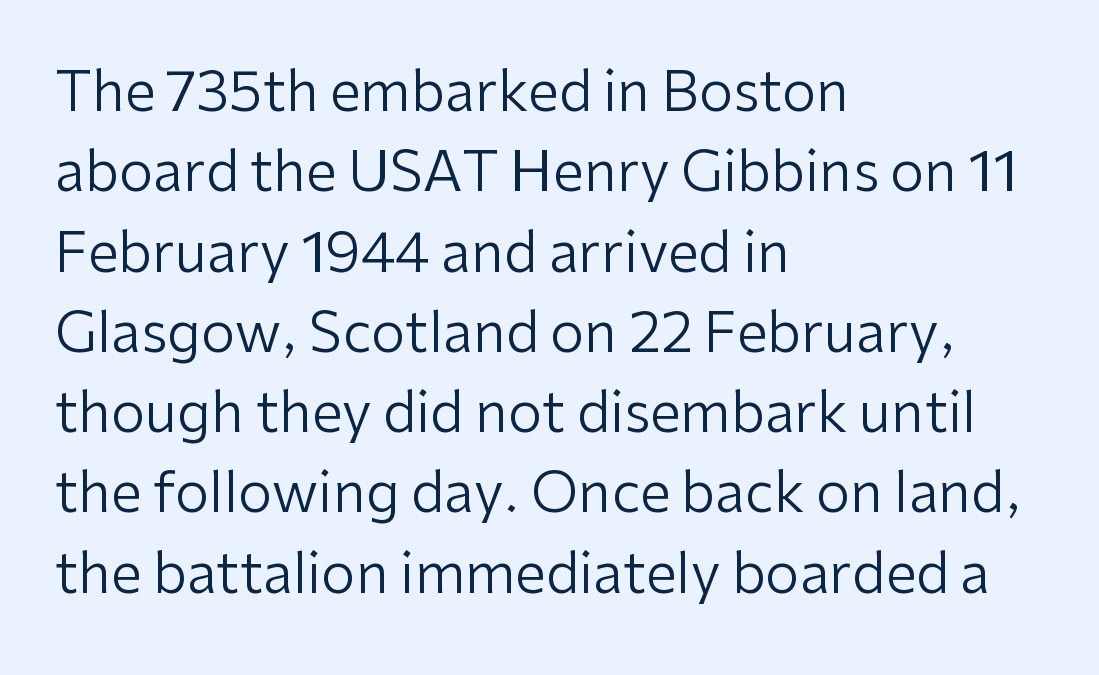
{"serif": "no", "italic": "no", "bold": "no", "weight": "regular", "width": "normal", "stroke_contrast": "low", "x_height": "medium", "monospaced": "no", "underline": "no", "align": "left", "line_spacing": "normal", "line_spacing_ratio": 1.46, "letter_spacing": "normal", "letter_spacing_em": 0.0, "glyph_px": 55}
